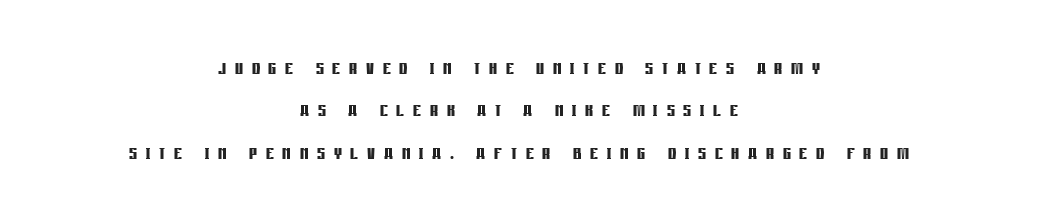
Tall strokes in this sample are plumb rather than angled. A centered setting, common on invitations and titles, is used for this passage. Each word looks stretched out because of the extra space between its letters. This is heavy type, rendered in bold.
